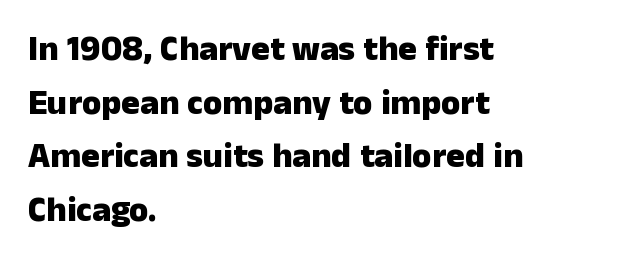
{"serif": "no", "italic": "no", "bold": "yes", "weight": "heavy", "width": "normal", "stroke_contrast": "low", "x_height": "medium", "monospaced": "no", "underline": "no", "align": "left", "line_spacing": "normal", "line_spacing_ratio": 1.53, "letter_spacing": "normal", "letter_spacing_em": 0.0, "glyph_px": 35}
